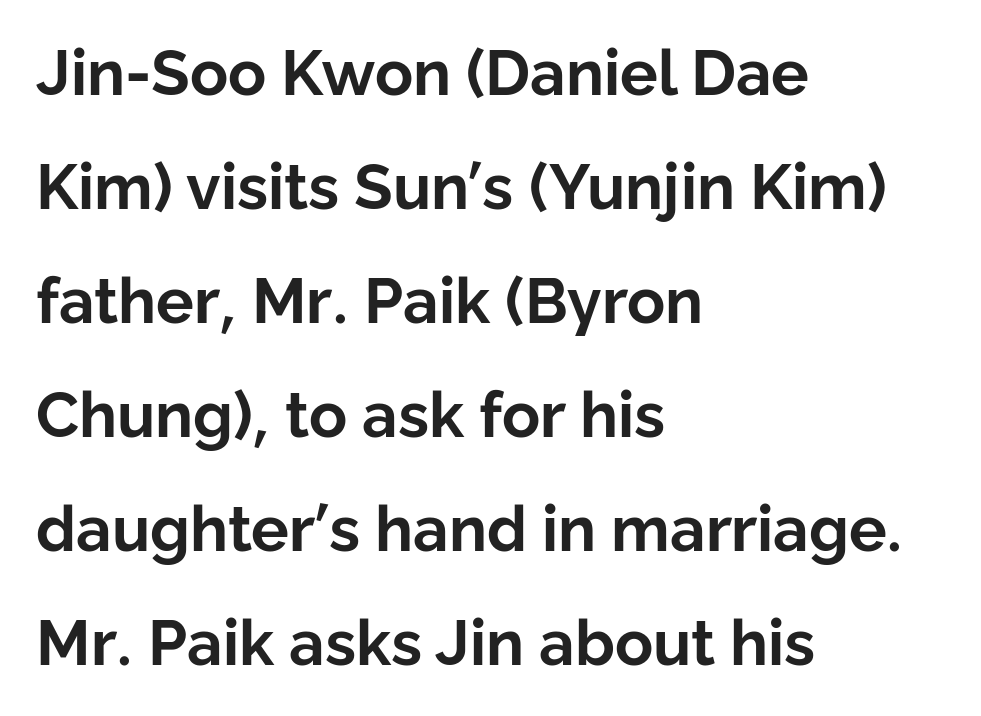
What stands out about the letter spacing? Nothing — it is the standard amount. You could not count columns in this text — the font is proportionally spaced. This rendering employs a face without finishing strokes, i.e., a sans-serif. Notice how the passage keeps a crisp vertical edge on the left only. Emphasis by weight is at full strength: bold.
